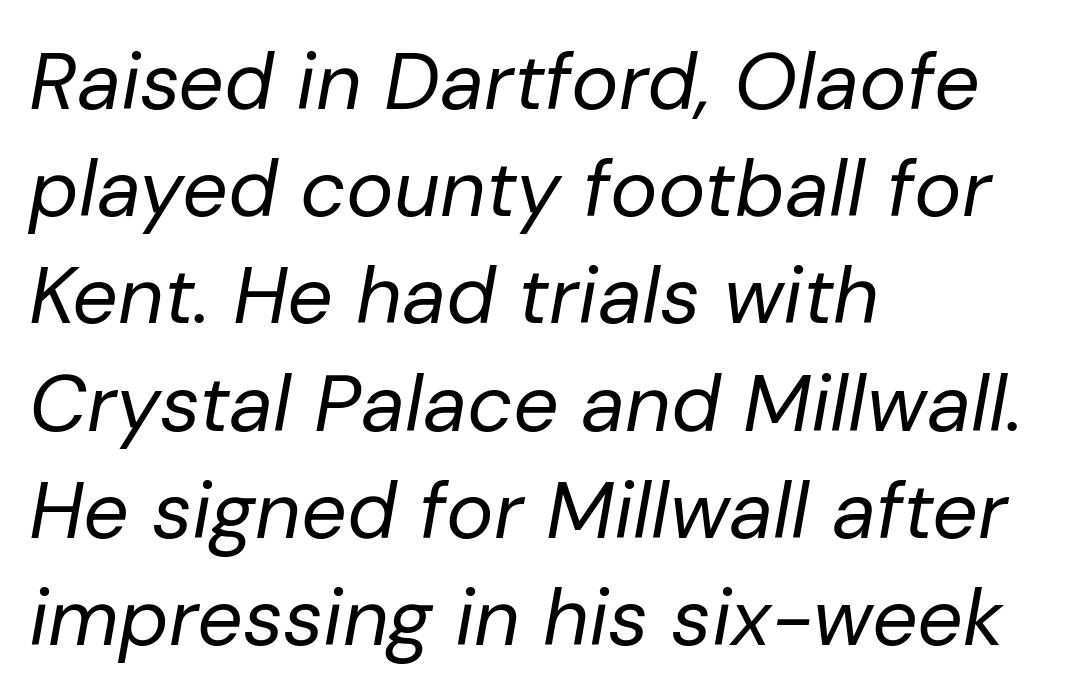
Q: Is the text bold? A: No.
Q: Is the text italic (slanted)? A: Yes, it leans right by about 10 degrees.
Q: Is the text underlined? A: No.
Q: How is the paragraph aligned? A: Left-aligned.
Q: Is the spacing between letters normal or unusually wide? A: Normal.
Q: Is the spacing between lines tight, normal or loose? A: Normal.
Q: Width (condensed, normal, or wide)? A: Normal.
Q: Stroke contrast? A: Low.
Q: x-height? A: Medium.
Q: Monospaced? A: No.
